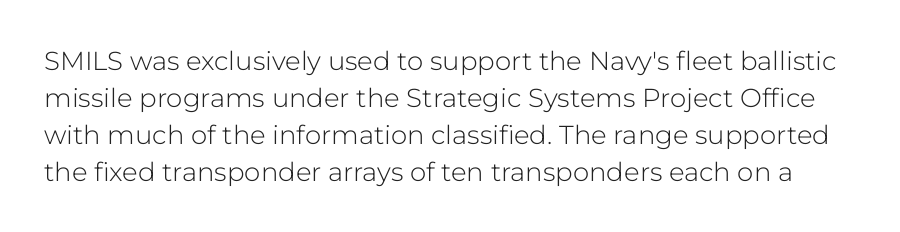
{"italic": "no", "bold": "no", "underline": "no", "line_spacing": "normal", "line_spacing_ratio": 1.42, "letter_spacing": "normal", "letter_spacing_em": 0.0, "glyph_px": 26}
